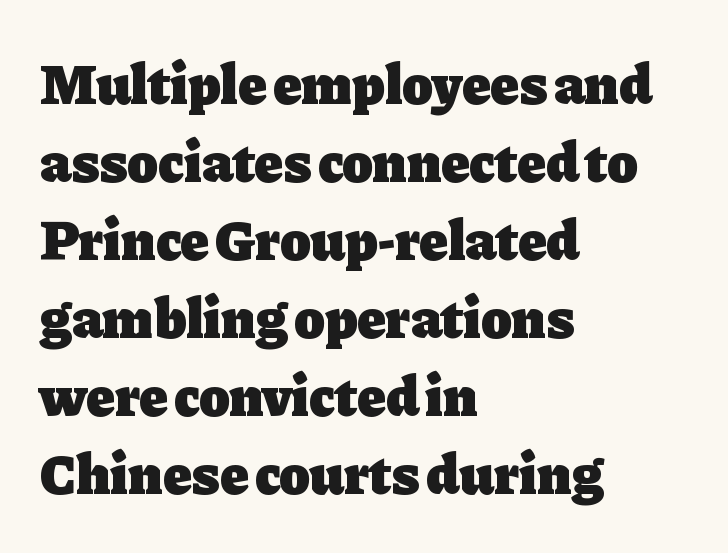
Q: Is the text bold? A: Yes.
Q: Is the text italic (slanted)? A: No, it is upright.
Q: Is the typeface a serif or a sans-serif typeface? A: Serif.
Q: Is the text underlined? A: No.
Q: How is the paragraph aligned? A: Left-aligned.
Q: Is the spacing between letters normal or unusually wide? A: Normal.
Q: Is the spacing between lines tight, normal or loose? A: Normal.
Q: Width (condensed, normal, or wide)? A: Normal.
Q: Stroke contrast? A: Low.
Q: x-height? A: Medium.
Q: Monospaced? A: No.
